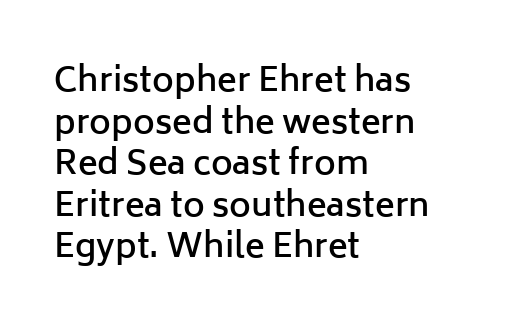
Q: Is the text bold? A: Semi-bold.
Q: Is the text italic (slanted)? A: No, it is upright.
Q: Is the typeface a serif or a sans-serif typeface? A: Sans-serif.
Q: Is the text underlined? A: No.
Q: How is the paragraph aligned? A: Left-aligned.
Q: Is the spacing between letters normal or unusually wide? A: Normal.
Q: Is the spacing between lines tight, normal or loose? A: Normal.
Q: Width (condensed, normal, or wide)? A: Normal.
Q: Stroke contrast? A: Low.
Q: x-height? A: Medium.
Q: Monospaced? A: No.
